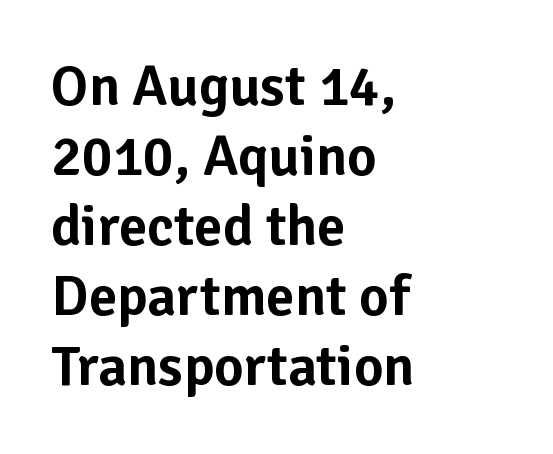
{"serif": "no", "italic": "no", "width": "normal", "stroke_contrast": "low", "x_height": "medium", "monospaced": "no", "underline": "no", "align": "left", "line_spacing_ratio": 1.23, "letter_spacing": "normal", "letter_spacing_em": 0.0, "glyph_px": 57}
